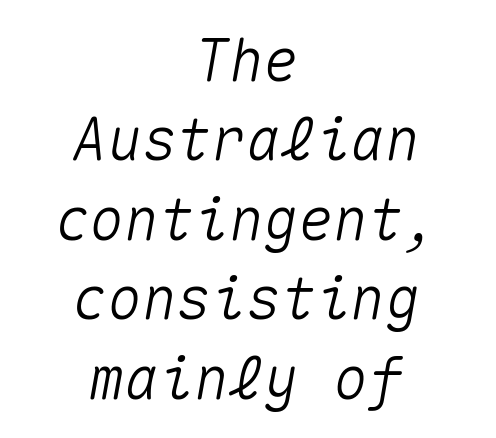
Q: Is the text italic (slanted)? A: Yes, it leans right by about 10 degrees.
Q: Is the text underlined? A: No.
Q: How is the paragraph aligned? A: Centered.
Q: Is the spacing between letters normal or unusually wide? A: Normal.
Q: Is the spacing between lines tight, normal or loose? A: Normal.
Q: Width (condensed, normal, or wide)? A: Normal.
Q: Stroke contrast? A: Medium.
Q: x-height? A: Medium.
Q: Monospaced? A: Yes.
